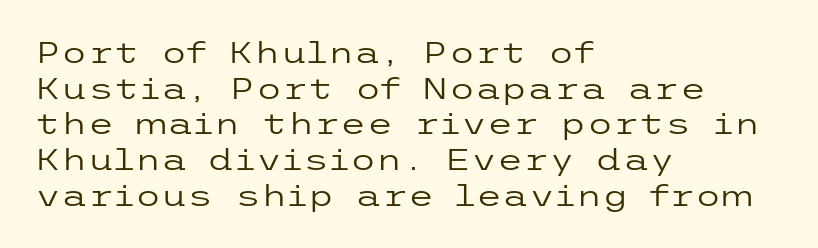
Q: Is the text bold? A: No.
Q: Is the text italic (slanted)? A: No, it is upright.
Q: Is the typeface a serif or a sans-serif typeface? A: Sans-serif.
Q: Is the text underlined? A: No.
Q: How is the paragraph aligned? A: Left-aligned.
Q: Is the spacing between letters normal or unusually wide? A: Normal.
Q: Width (condensed, normal, or wide)? A: Wide.
Q: Stroke contrast? A: Low.
Q: x-height? A: Medium.
